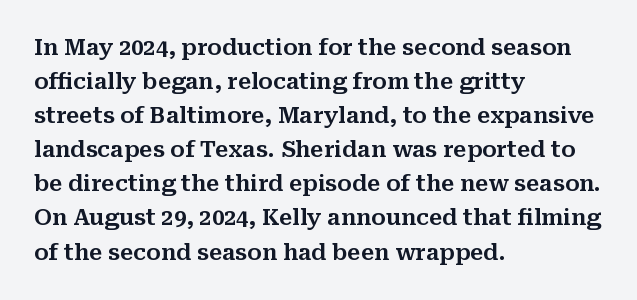
{"italic": "no", "underline": "no", "align": "left", "line_spacing": "normal", "line_spacing_ratio": 1.55, "letter_spacing": "normal", "letter_spacing_em": 0.0, "glyph_px": 22}
